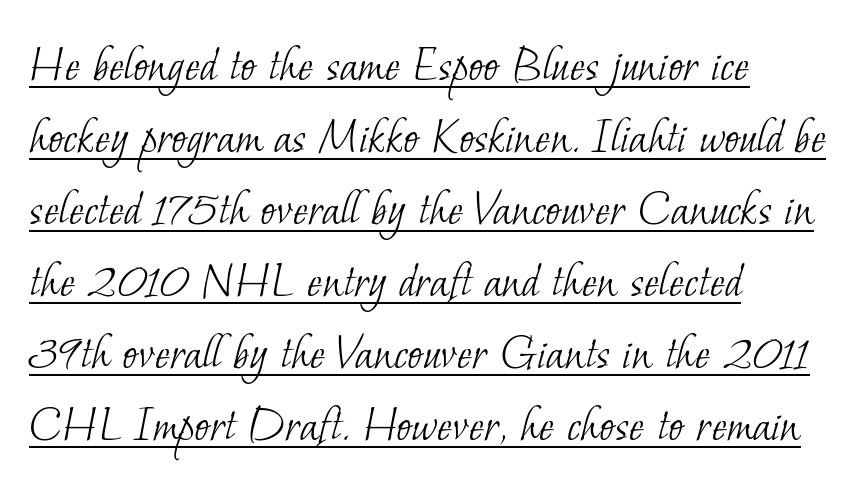
Here the designer chose a conventional face with non-uniform glyph widths. A normal amount of white space separates one row of letters from the next. Weight: in the light-to-regular range. This rendering uses left alignment, leaving the right contour irregular.
